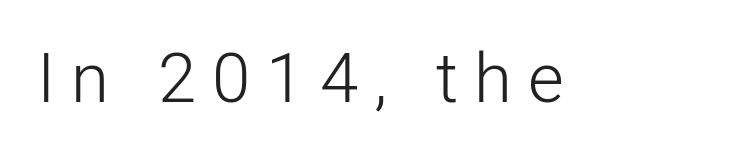
The strip under each line holds only bare page. Short note: letters widely spaced. Summary of weight: not heavy and not bold. The font's upright variant was chosen for this text.
